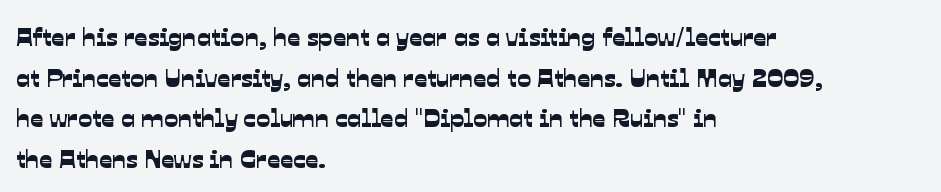
{"underline": "no", "align": "left", "line_spacing": "normal", "line_spacing_ratio": 1.56, "letter_spacing": "normal", "letter_spacing_em": 0.0, "glyph_px": 26}
